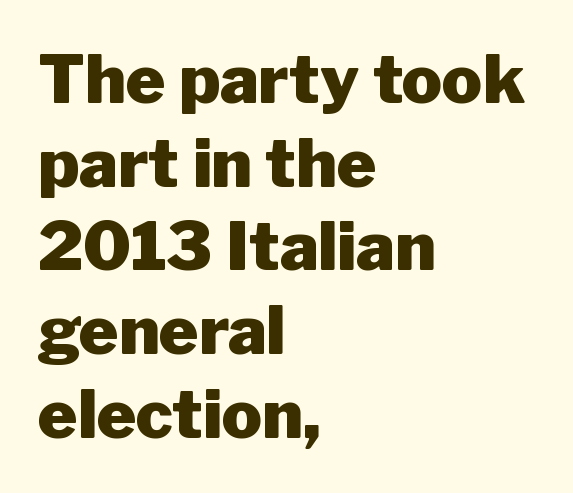
{"serif": "no", "italic": "no", "bold": "yes", "weight": "heavy", "width": "normal", "stroke_contrast": "low", "x_height": "medium", "monospaced": "no", "underline": "no", "align": "left", "line_spacing": "normal", "line_spacing_ratio": 1.25, "letter_spacing": "normal", "letter_spacing_em": 0.0, "glyph_px": 67}
